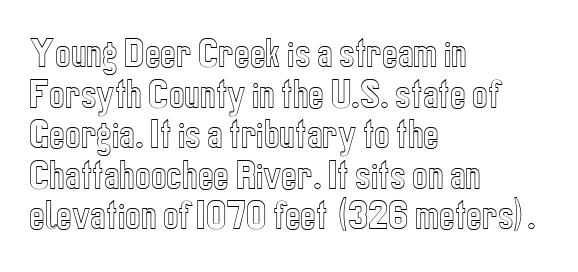
The image shows 33 px condensed type, upright; set left-aligned, line spacing 1.23x, normal letter spacing, not underlined; a medium x-height.
